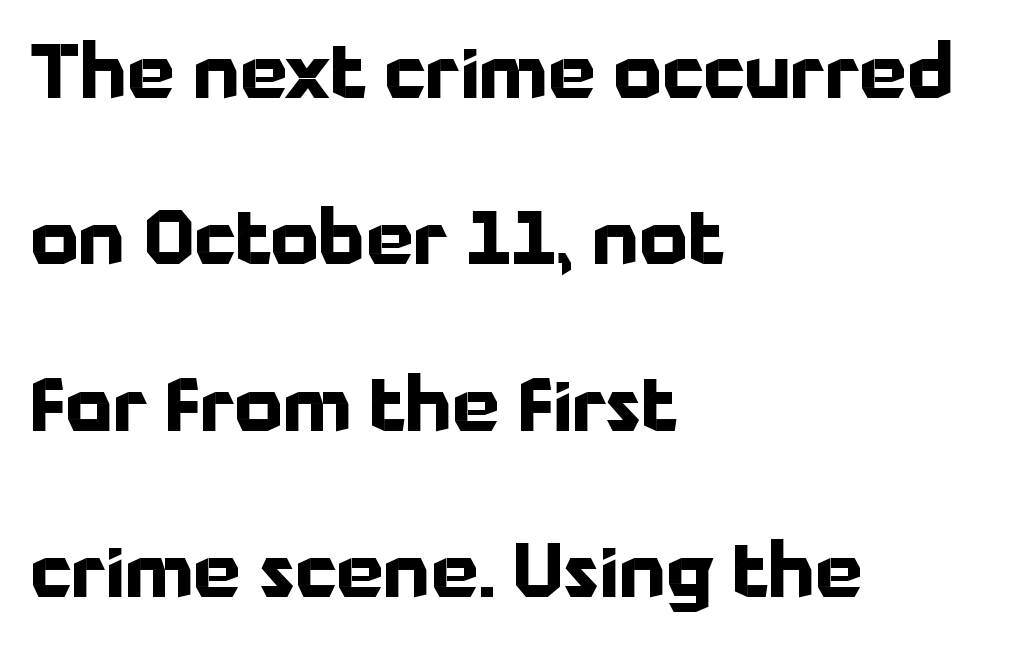
Q: Is the text bold? A: Yes.
Q: Is the text italic (slanted)? A: No, it is upright.
Q: Is the typeface a serif or a sans-serif typeface? A: Sans-serif.
Q: Is the text underlined? A: No.
Q: How is the paragraph aligned? A: Left-aligned.
Q: Is the spacing between letters normal or unusually wide? A: Normal.
Q: Is the spacing between lines tight, normal or loose? A: Loose.
Q: Width (condensed, normal, or wide)? A: Normal.
Q: Stroke contrast? A: Low.
Q: x-height? A: Medium.
Q: Monospaced? A: No.
